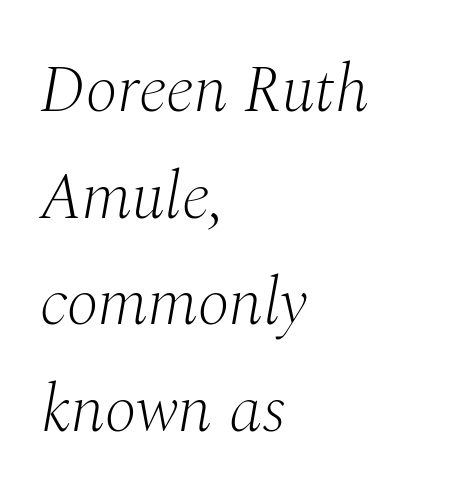
The image shows 67 px light serif type, italic (leaning right); set left-aligned, normal line spacing (1.59x), normal letter spacing, not underlined; medium stroke contrast and a medium x-height.
